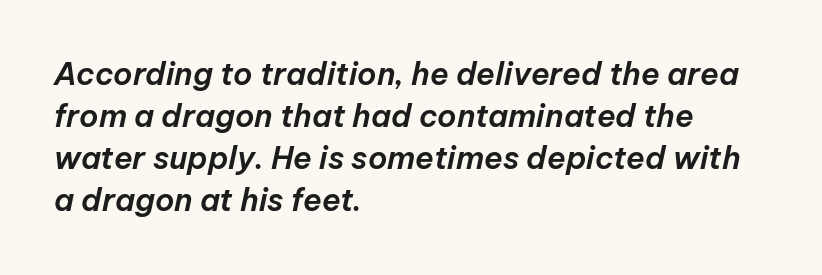
The whole block is typeset with a tilt. The type is set solid horizontally, with unmodified tracking. The rendering anchors every line to the left-hand side. The rows are spaced the way most documents space them. Proportional: the letters do not fall into vertical columns.
